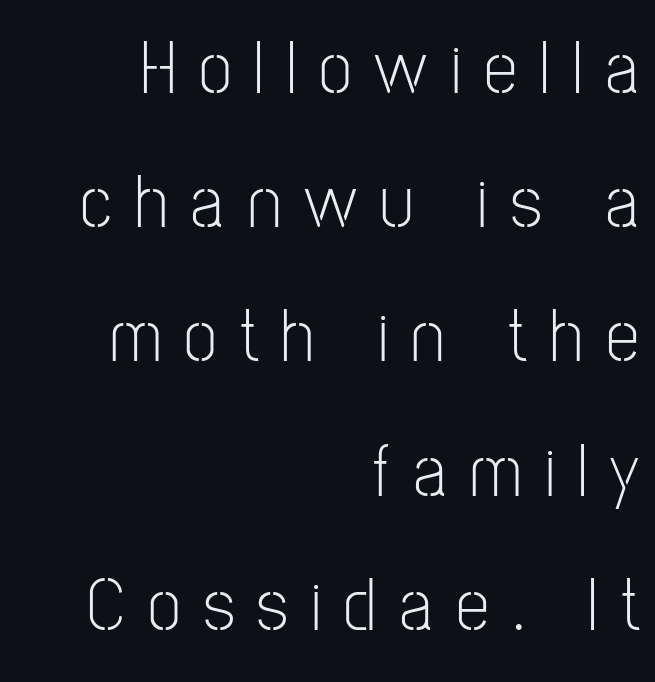
Q: Is the text bold? A: No.
Q: Is the text italic (slanted)? A: No, it is upright.
Q: Is the typeface a serif or a sans-serif typeface? A: Sans-serif.
Q: Is the text underlined? A: No.
Q: How is the paragraph aligned? A: Right-aligned.
Q: Is the spacing between letters normal or unusually wide? A: Unusually wide.
Q: Width (condensed, normal, or wide)? A: Condensed.
Q: Stroke contrast? A: Low.
Q: x-height? A: Medium.
Q: Monospaced? A: No.
